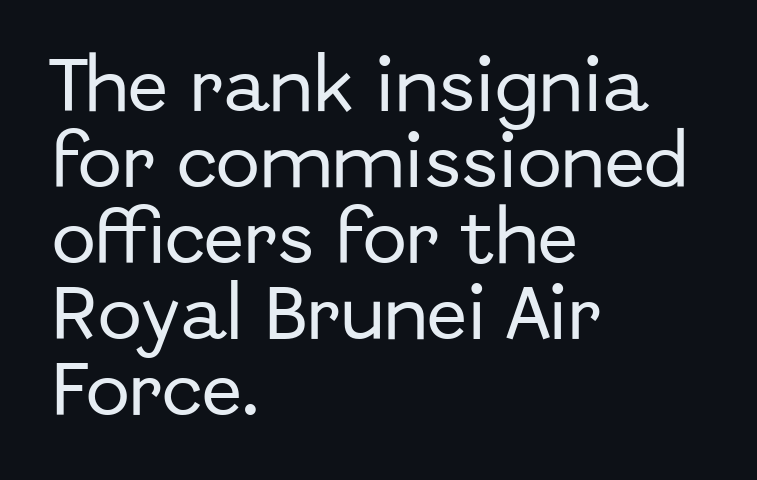
The image shows 59 px sans-serif type, upright; set left-aligned, normal line spacing (1.29x), normal letter spacing, not underlined; low stroke contrast and a medium x-height.
